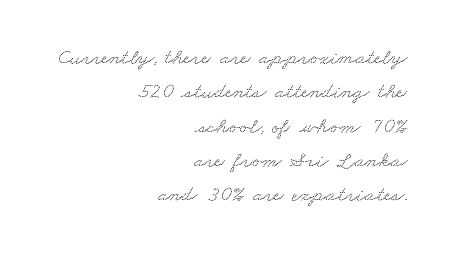
In terms of letterspacing, this is plain default setting. A flush-right, rag-left setting is used for this passage. The space directly below the letters is spotless. The vertical gap from one line to the next is medium.
